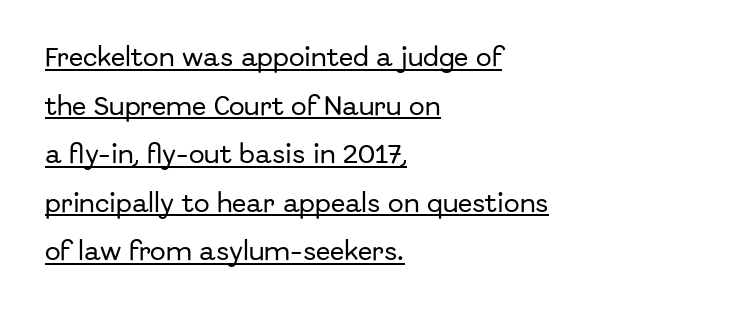
Whoever set this chose breathing room over compactness in the vertical rhythm. Ascenders rise straight up at ninety degrees. The ragged edge is on the right, which tells us the setting is flush left. Caption: lettering with a line underneath. A typesetter would call this zero additional tracking.
